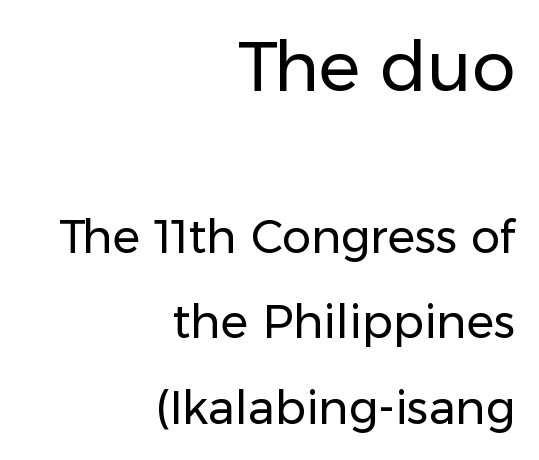
The type is set solid horizontally, with unmodified tracking. The lettering holds an erect, upright posture throughout. Character widths vary here, with narrow letters taking less room than wide ones. Stroke mass is kept to a normal reading level or below. Beneath every word, the page is bare. A typesetter would label this face a sans.
